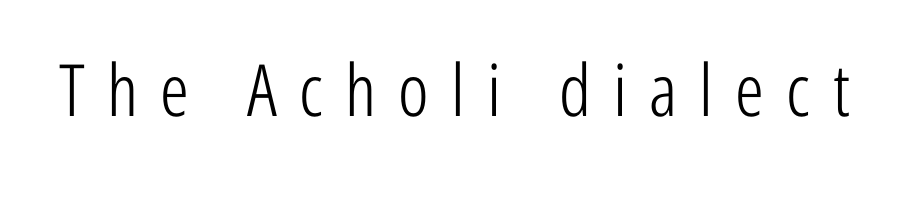
This is the regular roman posture of the typeface. Typographically, this falls in the sans-serif category. A bare baseline throughout the passage. Think standard paragraph weight, or any step lighter than that. Inter-character spacing is expanded well beyond the font's built-in metrics. The passage shown is typed in a proportional face where columns would drift.
